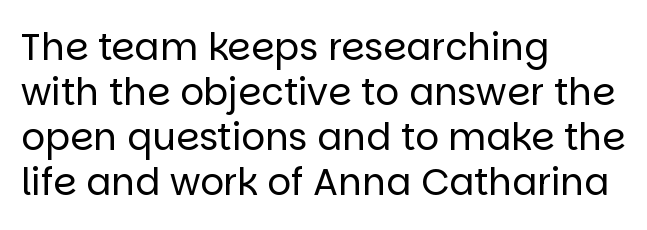
The image shows 37 px regular-weight sans-serif type, upright; set left-aligned, line spacing 1.22x, normal letter spacing, not underlined; low stroke contrast and a large x-height.
